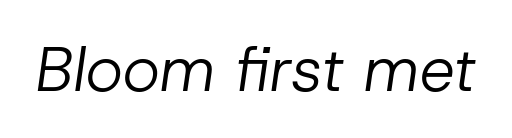
The image shows 63 px regular-weight type, italic (leaning right); set normal letter spacing, not underlined; low stroke contrast and a medium x-height.
